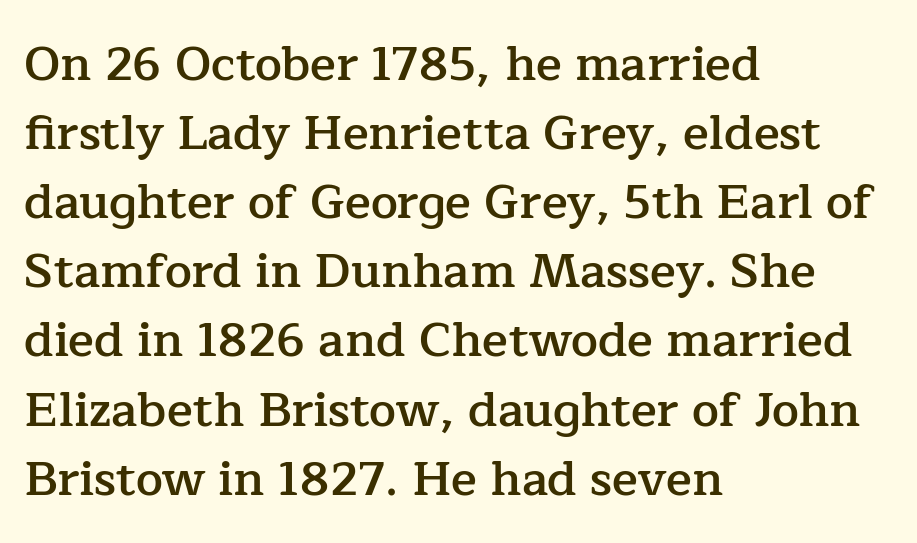
Q: Is the text bold? A: Semi-bold.
Q: Is the text italic (slanted)? A: No, it is upright.
Q: Is the typeface a serif or a sans-serif typeface? A: Serif.
Q: Is the text underlined? A: No.
Q: How is the paragraph aligned? A: Left-aligned.
Q: Is the spacing between letters normal or unusually wide? A: Normal.
Q: Is the spacing between lines tight, normal or loose? A: Normal.
Q: Width (condensed, normal, or wide)? A: Normal.
Q: Stroke contrast? A: Low.
Q: x-height? A: Medium.
Q: Monospaced? A: No.
